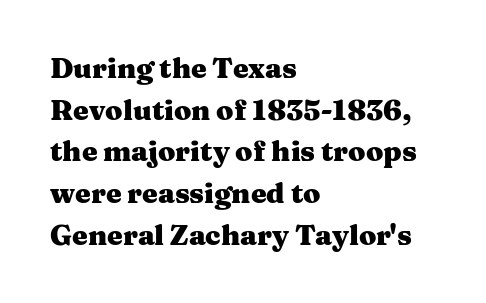
{"serif": "yes", "italic": "no", "bold": "yes", "weight": "heavy", "width": "wide", "stroke_contrast": "medium", "x_height": "medium", "monospaced": "no", "underline": "no", "align": "left", "line_spacing": "normal", "line_spacing_ratio": 1.49, "letter_spacing": "normal", "letter_spacing_em": 0.0, "glyph_px": 28}
